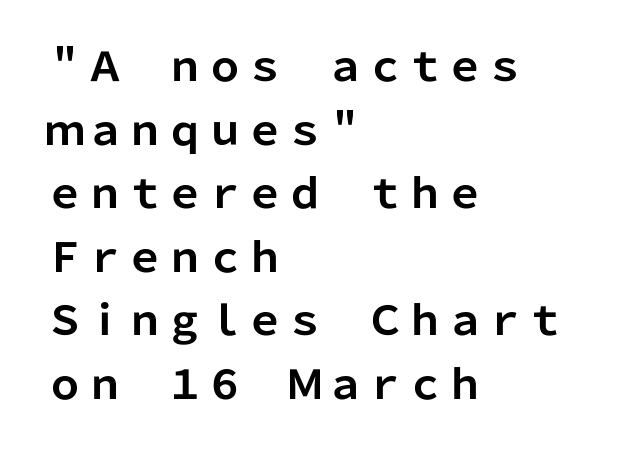
Q: Is the text bold? A: Yes.
Q: Is the text italic (slanted)? A: No, it is upright.
Q: Is the typeface a serif or a sans-serif typeface? A: Sans-serif.
Q: Is the text underlined? A: No.
Q: How is the paragraph aligned? A: Left-aligned.
Q: Is the spacing between letters normal or unusually wide? A: Normal.
Q: Is the spacing between lines tight, normal or loose? A: Normal.
Q: Width (condensed, normal, or wide)? A: Normal.
Q: Stroke contrast? A: Low.
Q: x-height? A: Medium.
Q: Monospaced? A: No.
